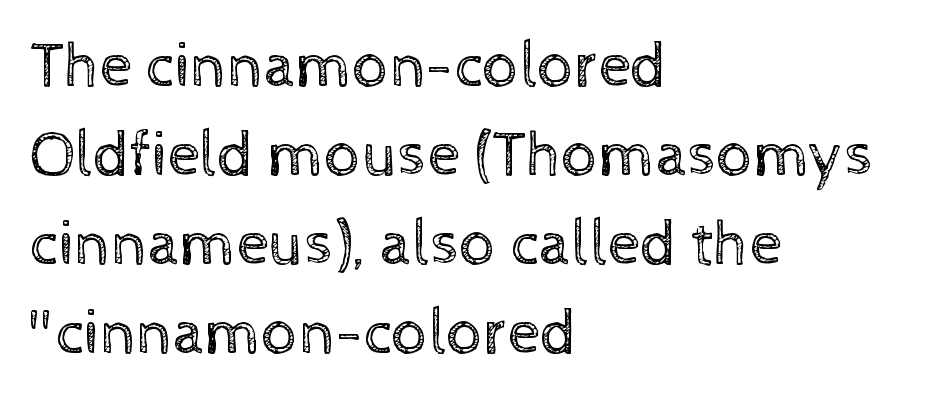
Q: Is the text bold? A: No.
Q: Is the text italic (slanted)? A: No, it is upright.
Q: Is the text underlined? A: No.
Q: How is the paragraph aligned? A: Left-aligned.
Q: Is the spacing between letters normal or unusually wide? A: Normal.
Q: Is the spacing between lines tight, normal or loose? A: Normal.
Q: Width (condensed, normal, or wide)? A: Normal.
Q: x-height? A: Medium.
Q: Monospaced? A: No.
